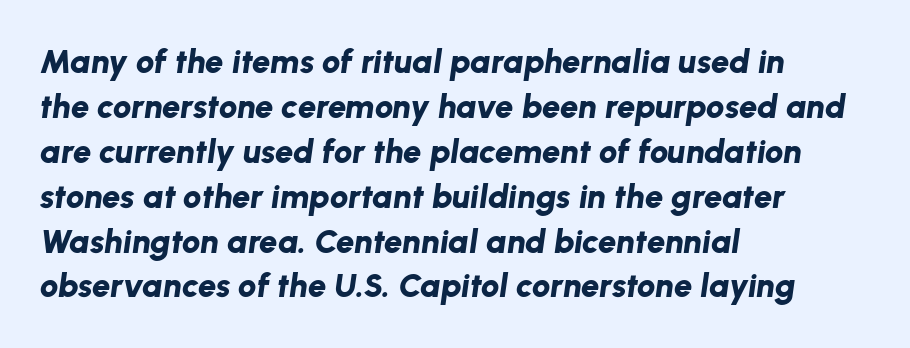
Q: Is the text bold? A: Yes.
Q: Is the text italic (slanted)? A: Yes, it leans right by about 8 degrees.
Q: Is the text underlined? A: No.
Q: How is the paragraph aligned? A: Left-aligned.
Q: Is the spacing between letters normal or unusually wide? A: Normal.
Q: Is the spacing between lines tight, normal or loose? A: Normal.
Q: Width (condensed, normal, or wide)? A: Normal.
Q: Stroke contrast? A: Low.
Q: x-height? A: Medium.
Q: Monospaced? A: No.
